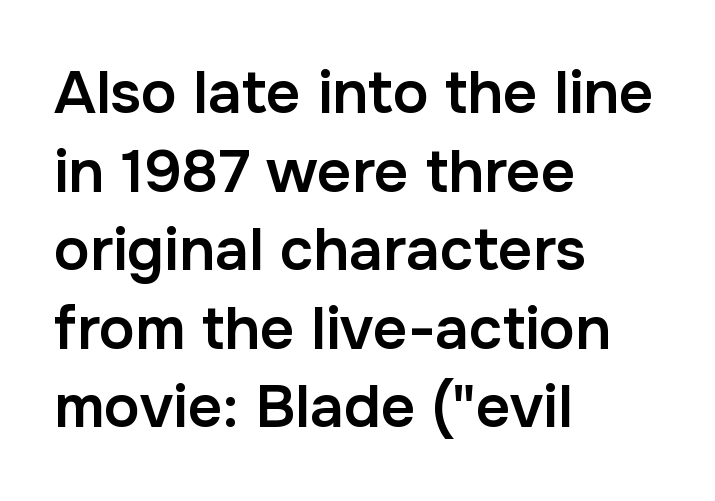
{"serif": "no", "italic": "no", "bold": "semi", "weight": "semibold", "width": "normal", "stroke_contrast": "low", "x_height": "medium", "monospaced": "no", "underline": "no", "align": "left", "line_spacing": "normal", "line_spacing_ratio": 1.31, "letter_spacing": "normal", "letter_spacing_em": 0.0, "glyph_px": 60}
